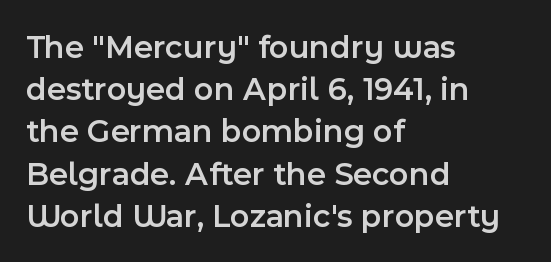
The image shows 33 px semibold sans-serif type, upright; set left-aligned, normal line spacing (1.28x), normal letter spacing, not underlined; a medium x-height.
